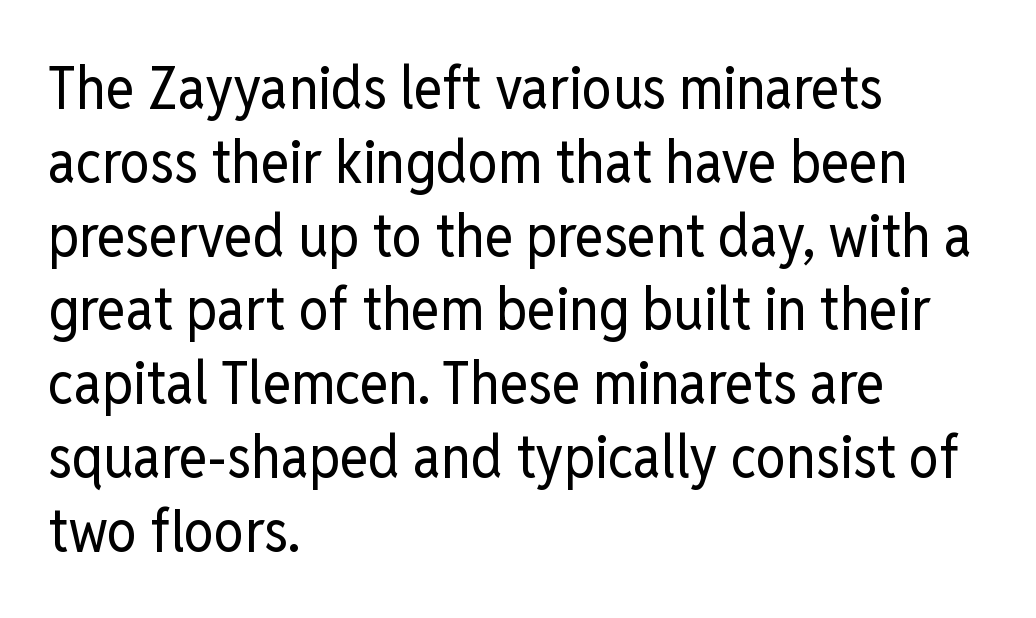
The typesetter chose a ragged-right arrangement here. This sample uses a sans-serif face. Decoration check: the copy has no underline. The lettering stays uniformly vertical, giving the passage a roman look.
